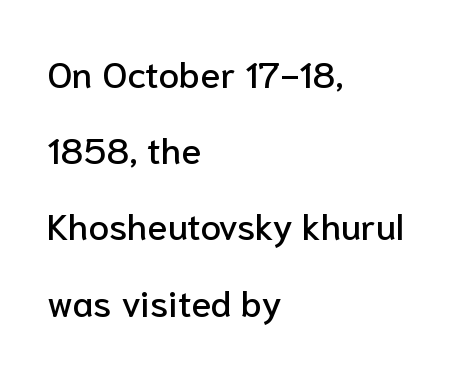
Q: Is the text italic (slanted)? A: No, it is upright.
Q: Is the typeface a serif or a sans-serif typeface? A: Sans-serif.
Q: Is the text underlined? A: No.
Q: How is the paragraph aligned? A: Left-aligned.
Q: Is the spacing between letters normal or unusually wide? A: Normal.
Q: Is the spacing between lines tight, normal or loose? A: Loose.
Q: Width (condensed, normal, or wide)? A: Normal.
Q: Stroke contrast? A: Low.
Q: x-height? A: Medium.
Q: Monospaced? A: No.
